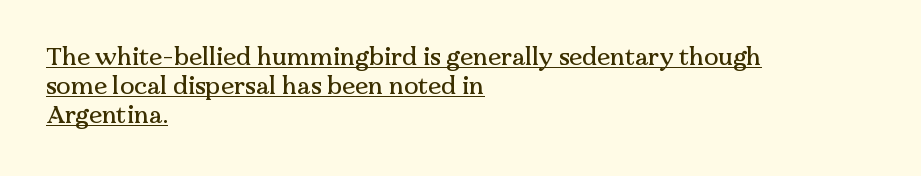
No extra tracking has been applied to these lines. Short and long lines alike share a common starting point at left. The specimen includes a rule beneath the text block's lines. Designer's note — italics off, roman on.
